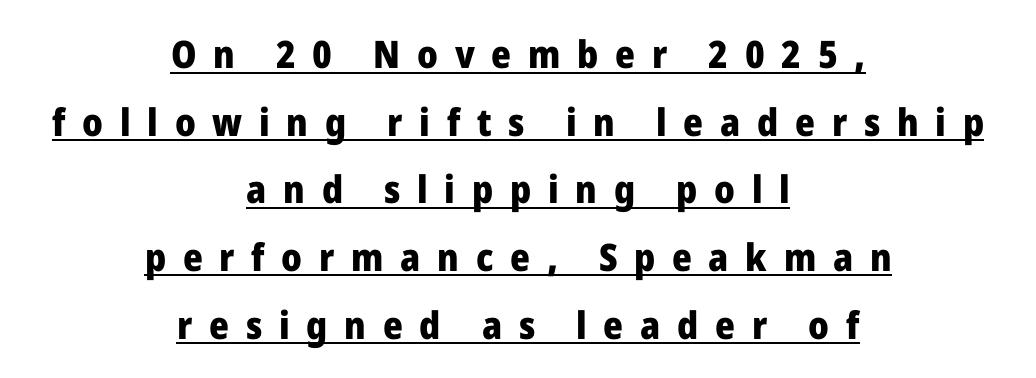
{"serif": "no", "italic": "no", "bold": "yes", "weight": "heavy", "width": "normal", "stroke_contrast": "low", "x_height": "medium", "monospaced": "no", "underline": "yes", "align": "center", "line_spacing_ratio": 1.78, "letter_spacing": "wide", "letter_spacing_em": 0.44, "glyph_px": 38}
